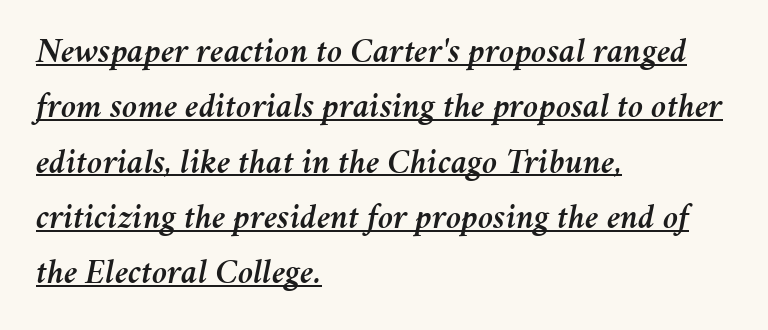
The image shows 35 px text type, italic (leaning right); set left-aligned, normal line spacing (1.58x), normal letter spacing, underlined; medium stroke contrast and a medium x-height.
